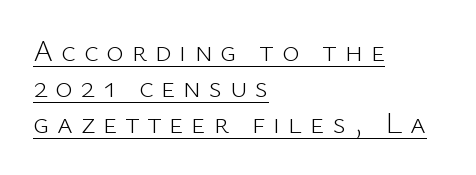
The image shows 30 px light sans-serif type, upright; set left-aligned, line spacing 1.2x, unusually wide letter spacing (+0.26 em), underlined; low stroke contrast and a medium x-height.
